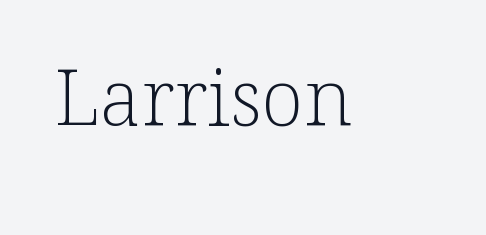
The image shows 78 px light serif type, upright; set normal letter spacing, not underlined; low stroke contrast and a medium x-height.
